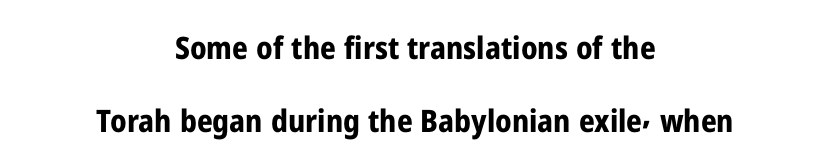
The image shows 31 px bold, condensed sans-serif type, upright; set centered, loose line spacing (2.34x), normal letter spacing, not underlined; low stroke contrast and a medium x-height.
